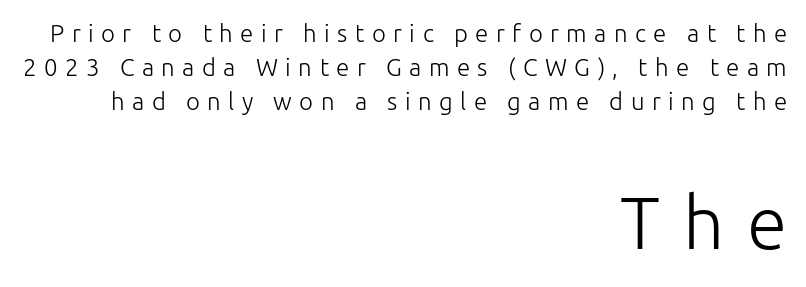
In CSS terms this would be text-align: right. Tracking here is generous; glyphs stand well apart from one another. The gap between lines stays unmarked. This is the regular roman posture of the typeface. Size hierarchy here favors the trailing block over the leading one.
